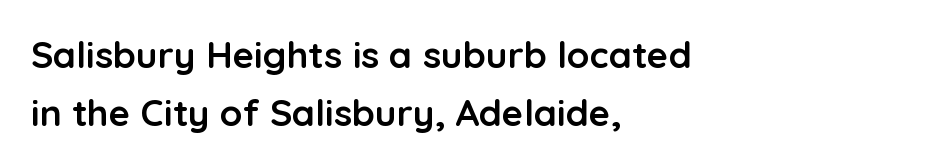
{"serif": "no", "italic": "no", "bold": "yes", "weight": "semibold", "width": "normal", "stroke_contrast": "low", "x_height": "medium", "monospaced": "no", "underline": "no", "align": "left", "line_spacing": "normal", "line_spacing_ratio": 1.58, "letter_spacing": "normal", "letter_spacing_em": 0.0, "glyph_px": 37}
